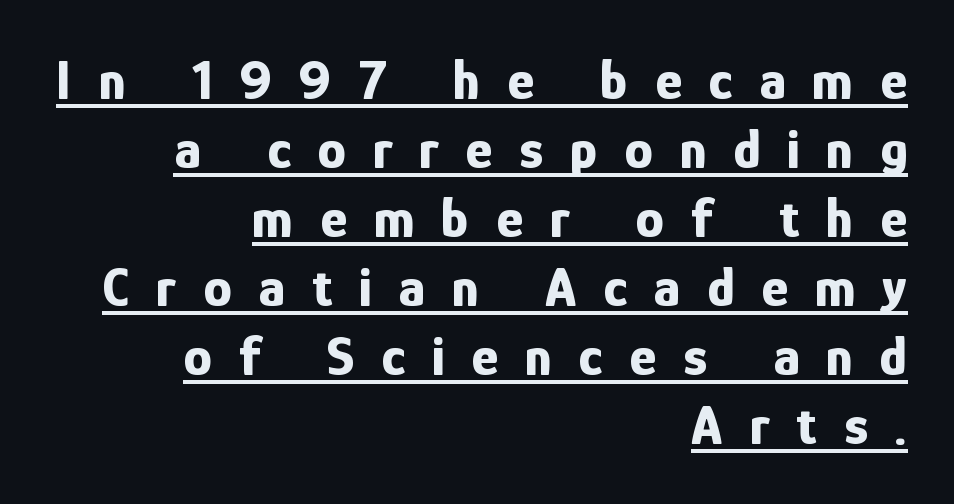
{"serif": "no", "italic": "no", "bold": "yes", "weight": "bold", "width": "condensed", "stroke_contrast": "low", "x_height": "medium", "monospaced": "no", "underline": "yes", "align": "right", "line_spacing_ratio": 1.21, "letter_spacing": "wide", "letter_spacing_em": 0.47, "glyph_px": 57}
